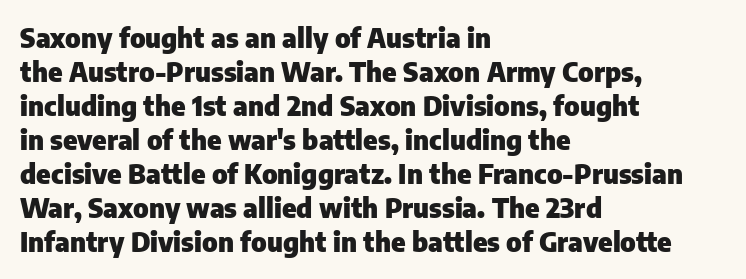
The image shows 27 px bold type, upright; set left-aligned, normal line spacing (1.26x), normal letter spacing, not underlined.
